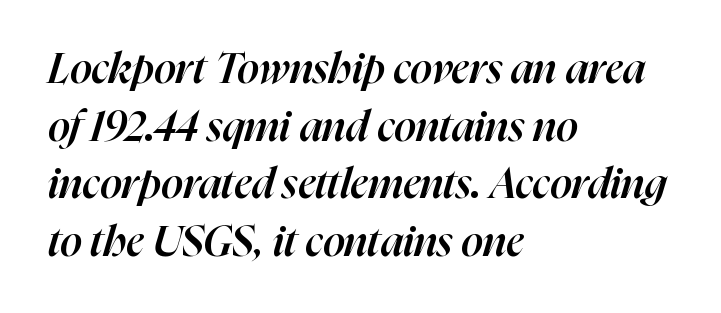
The image shows 43 px semibold type, italic (leaning right); set left-aligned, normal line spacing (1.34x), normal letter spacing, not underlined; high stroke contrast and a medium x-height.
